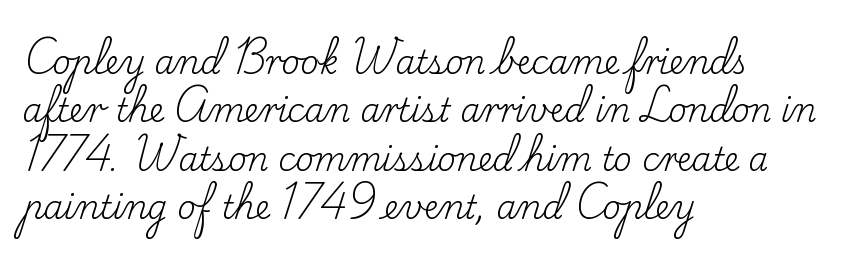
Q: Is the text bold? A: No.
Q: Is the text italic (slanted)? A: Yes.
Q: Is the typeface a serif or a sans-serif typeface? A: Serif.
Q: Is the text underlined? A: No.
Q: How is the paragraph aligned? A: Left-aligned.
Q: Is the spacing between letters normal or unusually wide? A: Normal.
Q: Is the spacing between lines tight, normal or loose? A: Normal.
Q: Width (condensed, normal, or wide)? A: Normal.
Q: Stroke contrast? A: Low.
Q: x-height? A: Small.
Q: Monospaced? A: No.
